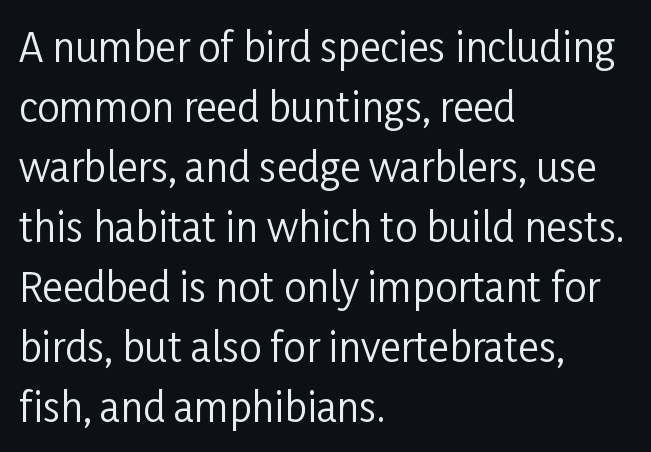
{"serif": "no", "italic": "no", "bold": "no", "weight": "regular", "width": "condensed", "stroke_contrast": "low", "x_height": "medium", "monospaced": "no", "underline": "no", "align": "left", "line_spacing": "normal", "line_spacing_ratio": 1.5, "letter_spacing": "normal", "letter_spacing_em": 0.0, "glyph_px": 40}
